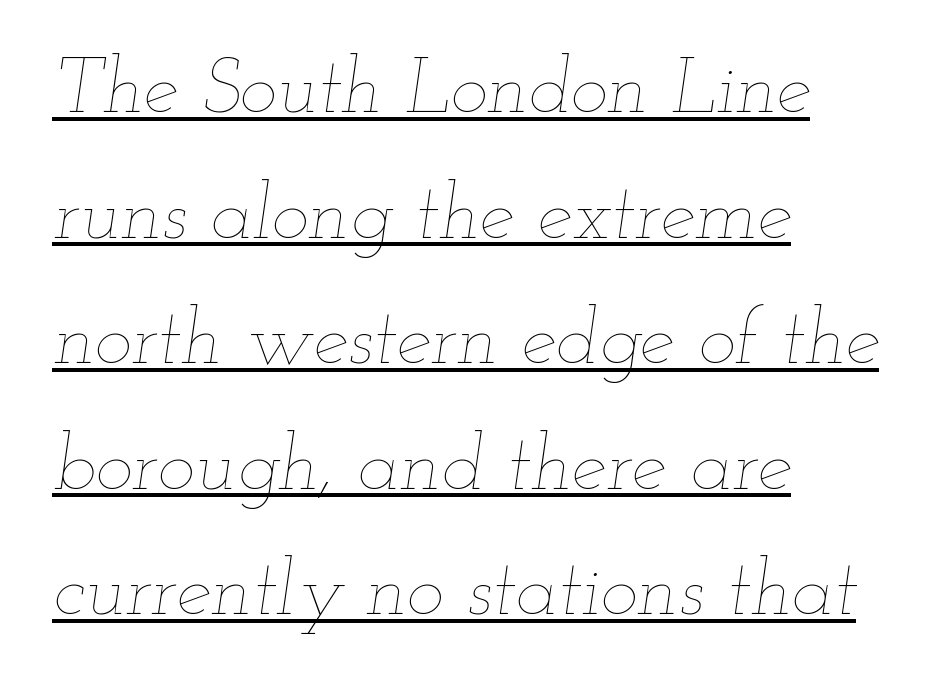
Q: Is the text bold? A: No.
Q: Is the text italic (slanted)? A: Yes, it leans right by about 12 degrees.
Q: Is the text underlined? A: Yes.
Q: How is the paragraph aligned? A: Left-aligned.
Q: Is the spacing between letters normal or unusually wide? A: Normal.
Q: Is the spacing between lines tight, normal or loose? A: Normal.
Q: Width (condensed, normal, or wide)? A: Wide.
Q: Stroke contrast? A: Low.
Q: x-height? A: Small.
Q: Monospaced? A: No.
